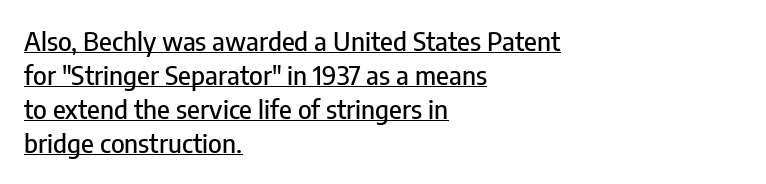
The image shows 26 px text type, upright; set left-aligned, normal line spacing (1.31x), normal letter spacing, underlined.
